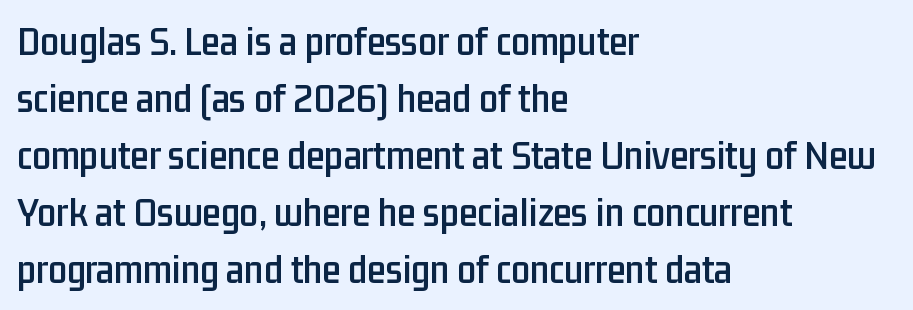
This sample uses a sans-serif face. The rendering uses natural spacing where letterforms have individual widths. Normally led — the rows are evenly, conventionally spaced. In CSS terms this would be text-align: left. What stands out about the letter spacing? Nothing — it is the standard amount. This is roman type, the default non-slanted kind.
